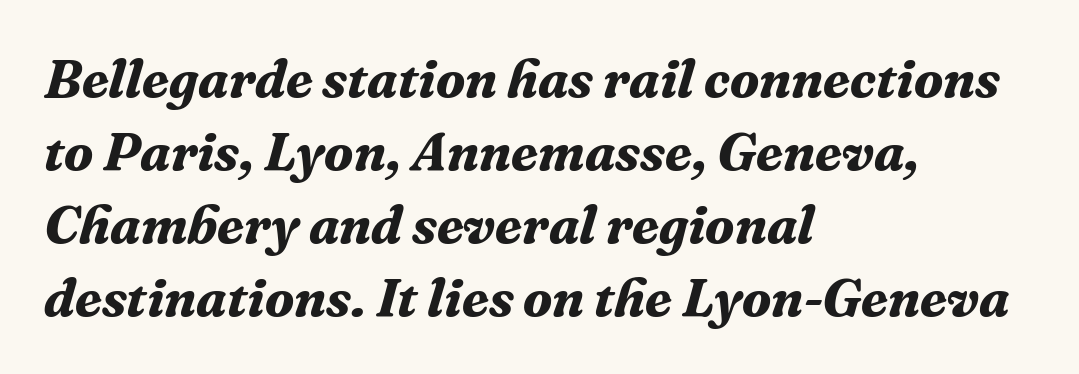
{"serif": "yes", "italic": "yes", "lean": "right", "slant_degrees": 16, "bold": "yes", "weight": "bold", "width": "normal", "stroke_contrast": "medium", "x_height": "medium", "monospaced": "no", "underline": "no", "align": "left", "line_spacing": "normal", "line_spacing_ratio": 1.35, "letter_spacing": "normal", "letter_spacing_em": 0.0, "glyph_px": 54}
